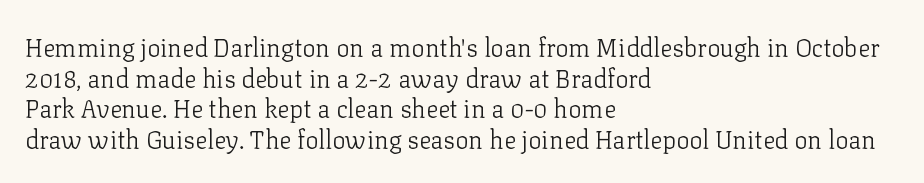
Q: Is the text bold? A: No.
Q: Is the text italic (slanted)? A: No, it is upright.
Q: Is the text underlined? A: No.
Q: How is the paragraph aligned? A: Left-aligned.
Q: Is the spacing between letters normal or unusually wide? A: Normal.
